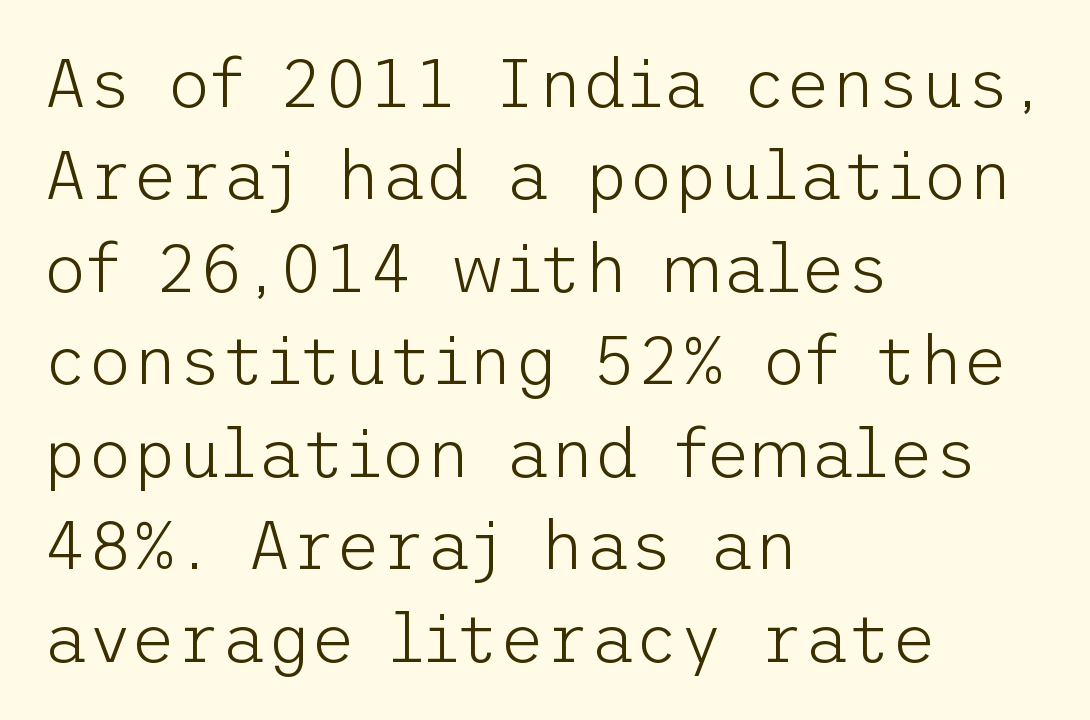
Line spacing here is normal. Inter-character spacing is left at the font's built-in metrics. The strip under each line holds only bare page. Is the type heavy? It reads as light-to-regular instead. A roman cut, with each character standing at attention.
